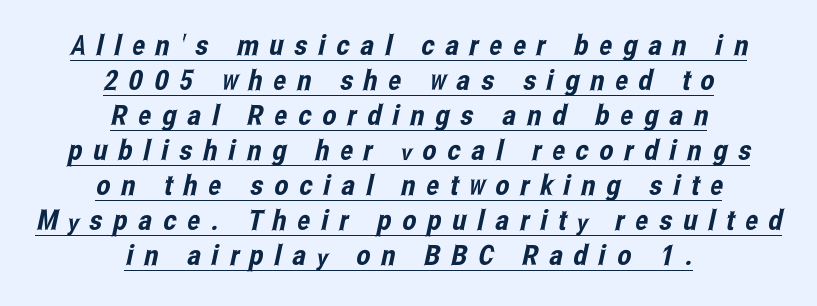
These lines are rendered in a variable-pitch font. The letters carry no serifs — their stems end cleanly without finishing strokes. Substantial extra tracking has been applied to these lines. Students, observe the line beneath the letters — that is underlining. The vertical gap from one line to the next is medium. Teacher's note: observe the equal gaps on both sides — that is centered alignment.
